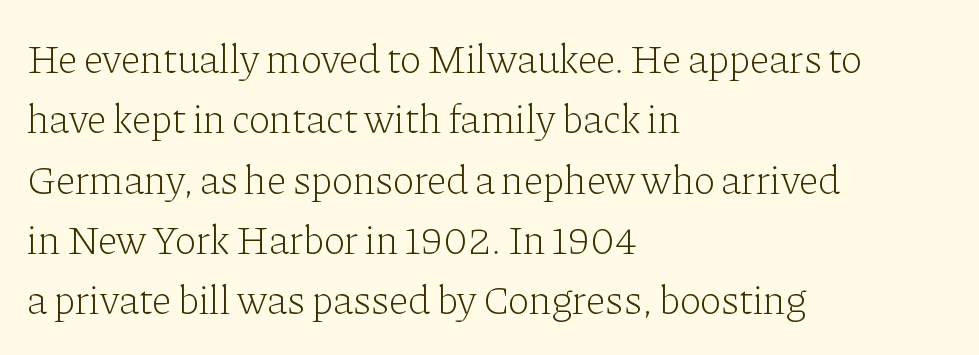
Q: Is the text bold? A: No.
Q: Is the text italic (slanted)? A: No, it is upright.
Q: Is the typeface a serif or a sans-serif typeface? A: Serif.
Q: Is the text underlined? A: No.
Q: How is the paragraph aligned? A: Left-aligned.
Q: Is the spacing between letters normal or unusually wide? A: Normal.
Q: Is the spacing between lines tight, normal or loose? A: Normal.
Q: Width (condensed, normal, or wide)? A: Normal.
Q: Stroke contrast? A: Low.
Q: x-height? A: Medium.
Q: Monospaced? A: No.
